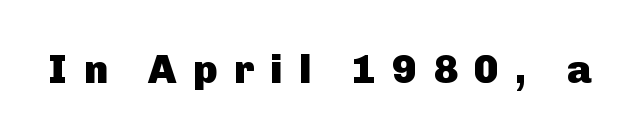
The image shows 40 px heavy sans-serif type, upright; set unusually wide letter spacing (+0.41 em), not underlined; low stroke contrast and a medium x-height.
